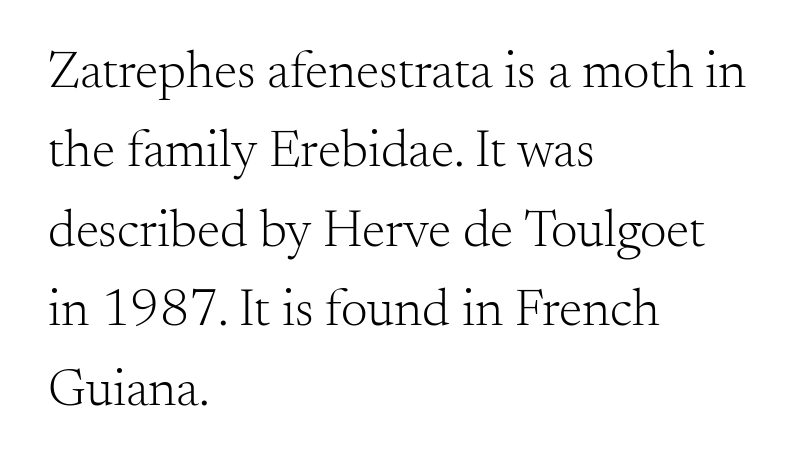
Stems here are at most as thick as an everyday book face. The letters carry serifs — small finishing strokes at the ends of their stems. The letters sit at their default tracking, neither squeezed nor spread. Posture: vertical. Character widths vary here, with narrow letters taking less room than wide ones. Plain, unruled lines of type.
